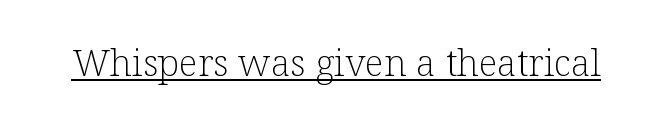
Q: Is the text bold? A: No.
Q: Is the text italic (slanted)? A: No, it is upright.
Q: Is the typeface a serif or a sans-serif typeface? A: Serif.
Q: Is the text underlined? A: Yes.
Q: Is the spacing between letters normal or unusually wide? A: Normal.
Q: Width (condensed, normal, or wide)? A: Normal.
Q: Stroke contrast? A: Low.
Q: x-height? A: Medium.
Q: Monospaced? A: No.
